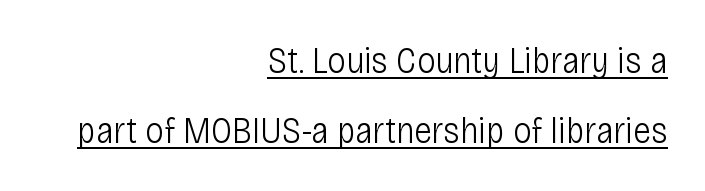
The image shows 37 px light, condensed sans-serif type, upright; set right-aligned, line spacing 1.88x, normal letter spacing, underlined; low stroke contrast and a large x-height.
